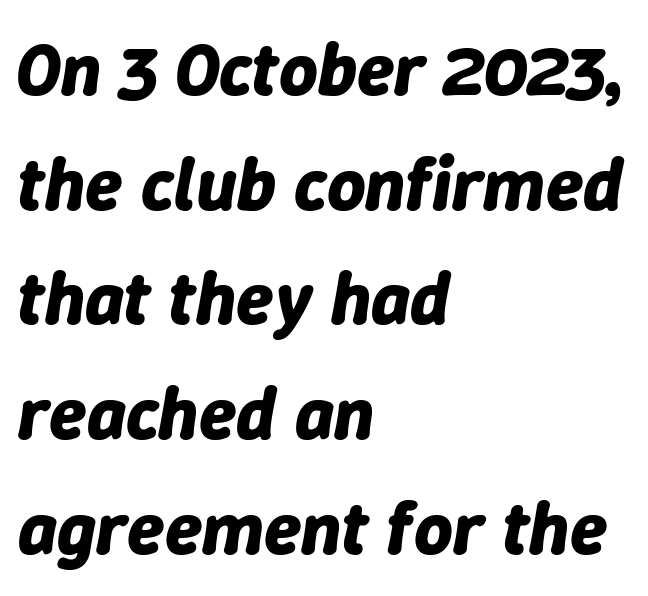
Q: Is the text bold? A: Yes.
Q: Is the text italic (slanted)? A: Yes, it leans right by about 9 degrees.
Q: Is the text underlined? A: No.
Q: How is the paragraph aligned? A: Left-aligned.
Q: Is the spacing between letters normal or unusually wide? A: Normal.
Q: Is the spacing between lines tight, normal or loose? A: Normal.
Q: Width (condensed, normal, or wide)? A: Normal.
Q: Stroke contrast? A: Low.
Q: x-height? A: Medium.
Q: Monospaced? A: No.
